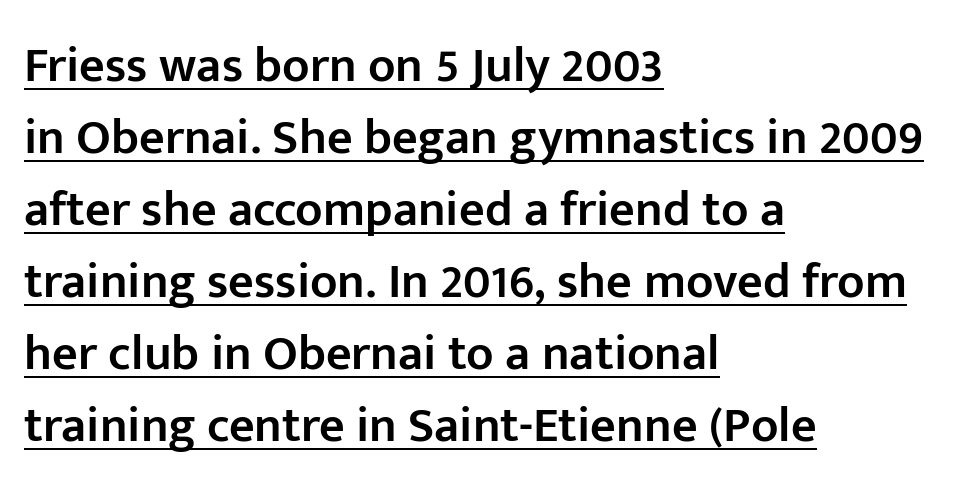
Q: Is the text bold? A: Semi-bold.
Q: Is the text italic (slanted)? A: No, it is upright.
Q: Is the typeface a serif or a sans-serif typeface? A: Sans-serif.
Q: Is the text underlined? A: Yes.
Q: How is the paragraph aligned? A: Left-aligned.
Q: Is the spacing between letters normal or unusually wide? A: Normal.
Q: Is the spacing between lines tight, normal or loose? A: Normal.
Q: Width (condensed, normal, or wide)? A: Normal.
Q: Stroke contrast? A: Low.
Q: x-height? A: Medium.
Q: Monospaced? A: No.
